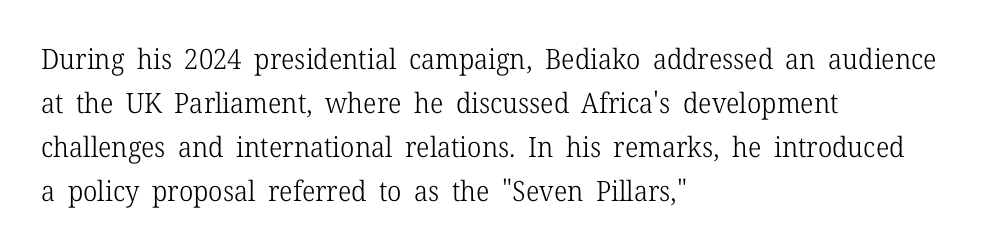
The image shows 28 px light serif type, upright; set left-aligned, normal line spacing (1.57x), normal letter spacing, not underlined; low stroke contrast and a medium x-height.
